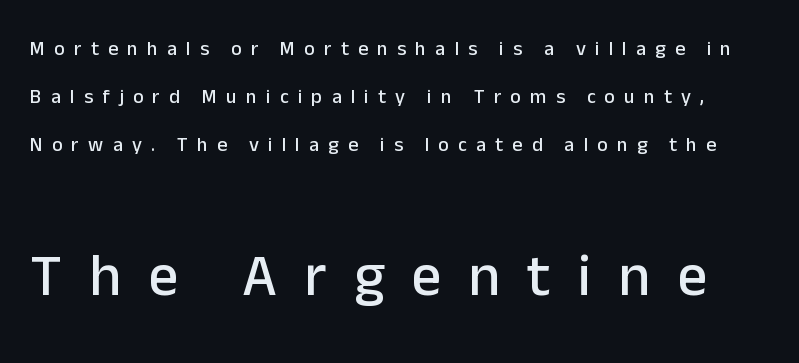
The axis of the letterforms is exactly vertical. The space beneath each line is pristine and unruled. In this sample the second text group is rendered at the bigger scale. Spacing between characters has been opened up far beyond the box default. These lines stand farther apart than default settings would place them.
